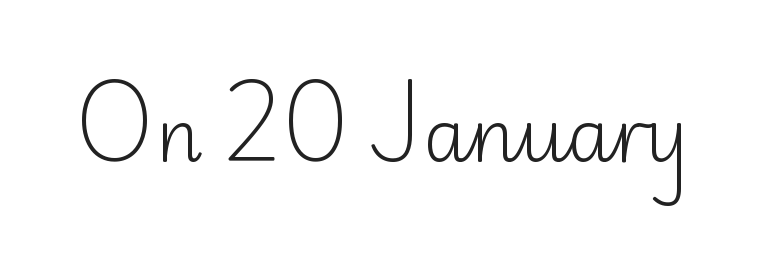
Q: Is the text bold? A: No.
Q: Is the text italic (slanted)? A: No, it is upright.
Q: Is the typeface a serif or a sans-serif typeface? A: Sans-serif.
Q: Is the text underlined? A: No.
Q: Is the spacing between letters normal or unusually wide? A: Normal.
Q: Width (condensed, normal, or wide)? A: Normal.
Q: Stroke contrast? A: Low.
Q: x-height? A: Small.
Q: Monospaced? A: No.
